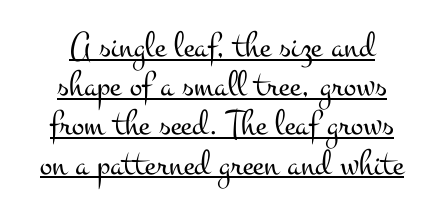
The rendering uses natural spacing where letterforms have individual widths. Reading down the column, the eye jumps only a short way to each next line. Note: serifs present on the glyphs. Centered paragraph, ragged on both sides. Emphasis is given by a line drawn under the lettering.
